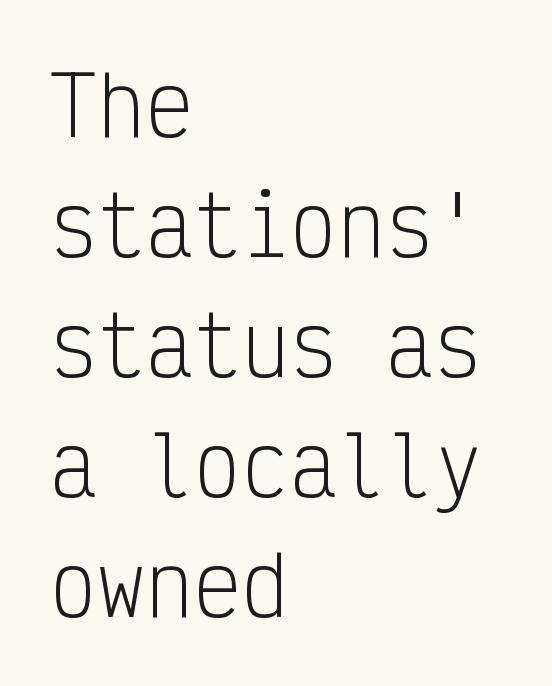
{"serif": "no", "italic": "no", "bold": "no", "weight": "light", "width": "condensed", "stroke_contrast": "low", "x_height": "medium", "monospaced": "yes", "underline": "no", "align": "left", "line_spacing": "normal", "line_spacing_ratio": 1.5, "letter_spacing": "normal", "letter_spacing_em": 0.0, "glyph_px": 80}
